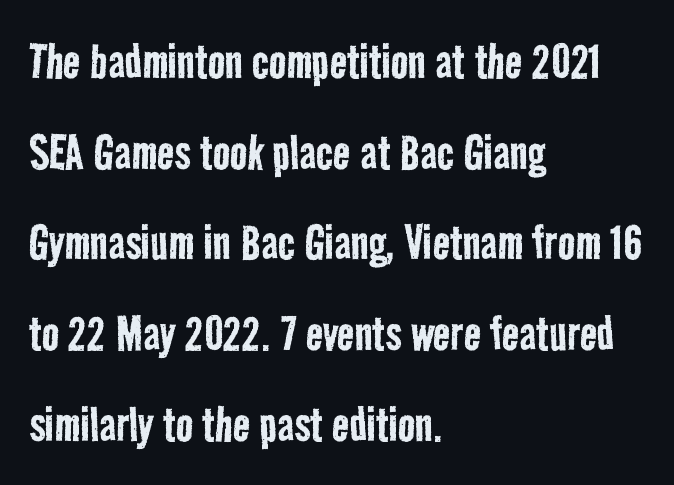
The image shows 57 px regular-weight, condensed sans-serif type; set left-aligned, normal line spacing (1.59x), normal letter spacing, not underlined; low stroke contrast and a medium x-height.
